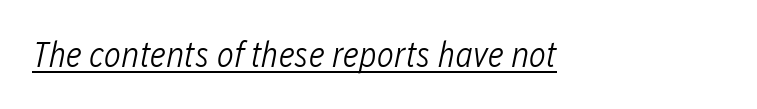
Q: Is the text bold? A: No.
Q: Is the text italic (slanted)? A: Yes, it leans right by about 12 degrees.
Q: Is the text underlined? A: Yes.
Q: Is the spacing between letters normal or unusually wide? A: Normal.
Q: Width (condensed, normal, or wide)? A: Condensed.
Q: Stroke contrast? A: Low.
Q: x-height? A: Medium.
Q: Monospaced? A: No.
